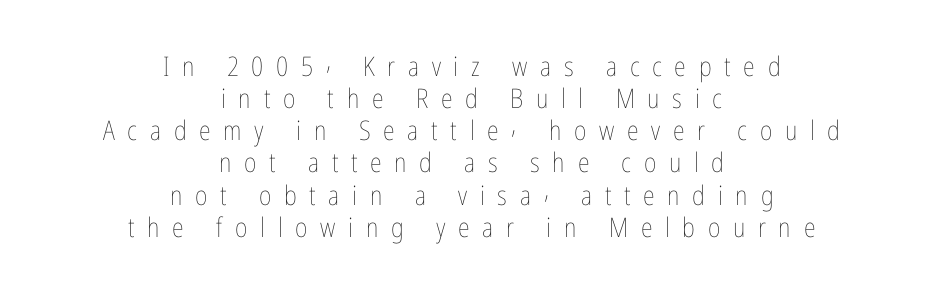
Tall strokes in this sample are plumb rather than angled. Clear beneath every line of the passage. The horizontal fit of the characters is loose and conspicuously gappy. The setting favours the middle, as headings and verse often do. A quiet, ordinary-to-light weight characterises the typeface.
